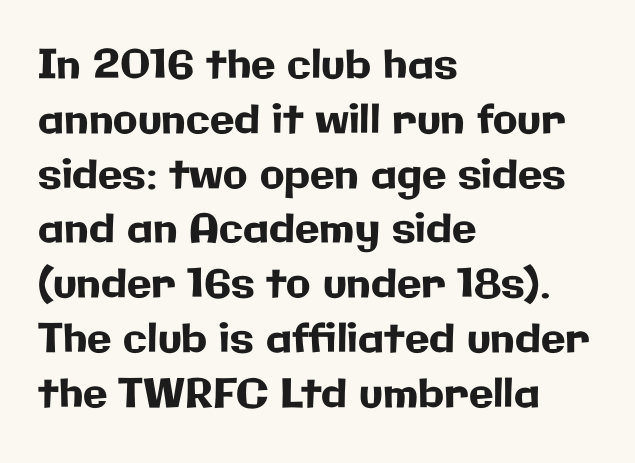
{"serif": "no", "italic": "no", "width": "normal", "stroke_contrast": "low", "x_height": "medium", "monospaced": "no", "underline": "no", "align": "left", "line_spacing": "normal", "line_spacing_ratio": 1.37, "letter_spacing": "normal", "letter_spacing_em": 0.0, "glyph_px": 40}
